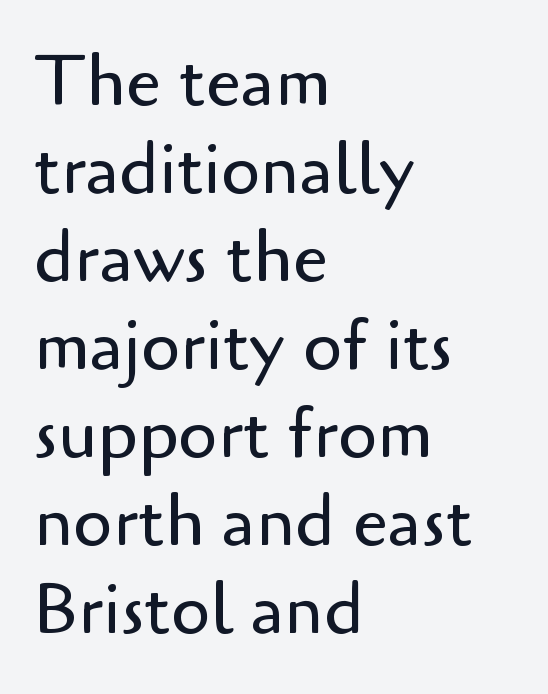
Q: Is the text bold? A: No.
Q: Is the text italic (slanted)? A: No, it is upright.
Q: Is the typeface a serif or a sans-serif typeface? A: Sans-serif.
Q: Is the text underlined? A: No.
Q: How is the paragraph aligned? A: Left-aligned.
Q: Is the spacing between letters normal or unusually wide? A: Normal.
Q: Width (condensed, normal, or wide)? A: Normal.
Q: Stroke contrast? A: Low.
Q: x-height? A: Small.
Q: Monospaced? A: No.
